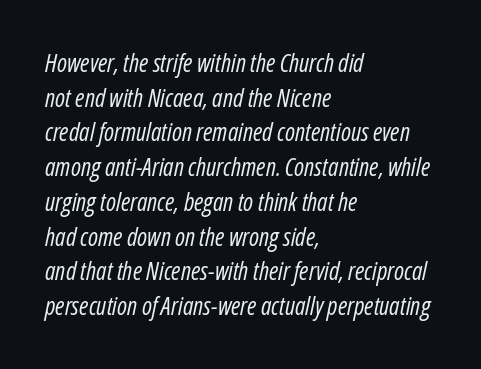
The gap between lines stays unmarked. The cut favours lightness, reaching ordinary text weight at its darkest. Look at the tracking — it's just the regular setting, nothing added. Visually the block forms a straight wall on the left and a jagged coastline on the right.
